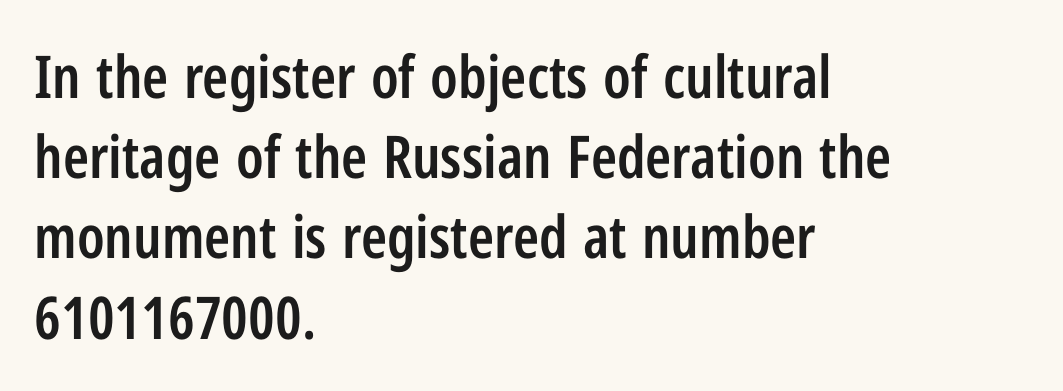
{"serif": "no", "italic": "no", "bold": "semi", "weight": "semibold", "width": "condensed", "stroke_contrast": "low", "x_height": "medium", "monospaced": "no", "underline": "no", "align": "left", "line_spacing": "normal", "line_spacing_ratio": 1.36, "letter_spacing": "normal", "letter_spacing_em": 0.0, "glyph_px": 59}
